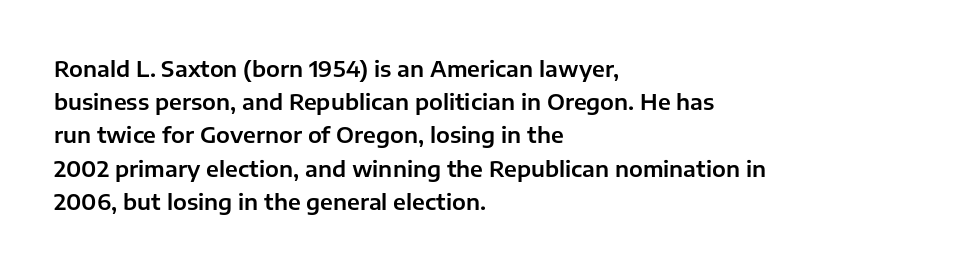
The image shows 22 px text type, upright; set left-aligned, normal line spacing (1.51x), normal letter spacing, not underlined.
